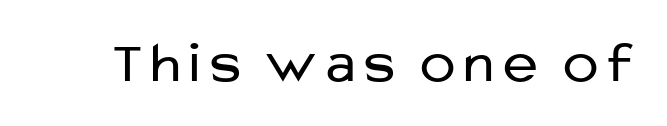
The image shows 59 px regular-weight sans-serif type, upright; set not underlined; low stroke contrast and a medium x-height.
